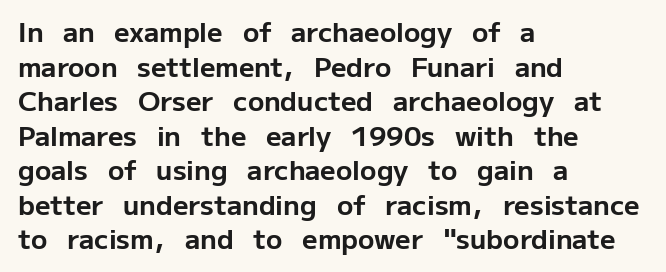
Q: Is the text bold? A: Yes.
Q: Is the text italic (slanted)? A: No, it is upright.
Q: Is the text underlined? A: No.
Q: How is the paragraph aligned? A: Left-aligned.
Q: Is the spacing between letters normal or unusually wide? A: Normal.
Q: Is the spacing between lines tight, normal or loose? A: Normal.
